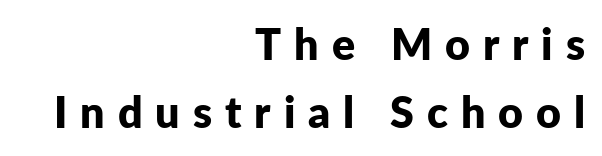
The image shows 43 px bold sans-serif type, upright; set right-aligned, normal line spacing (1.59x), unusually wide letter spacing (+0.3 em), not underlined; low stroke contrast and a medium x-height.
